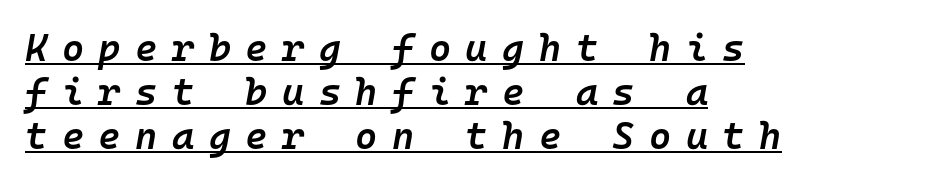
{"italic": "yes", "lean": "right", "slant_degrees": 10, "bold": "semi", "weight": "semibold", "width": "normal", "stroke_contrast": "low", "x_height": "medium", "monospaced": "yes", "underline": "yes", "align": "left", "line_spacing_ratio": 1.16, "letter_spacing": "wide", "letter_spacing_em": 0.38, "glyph_px": 38}
